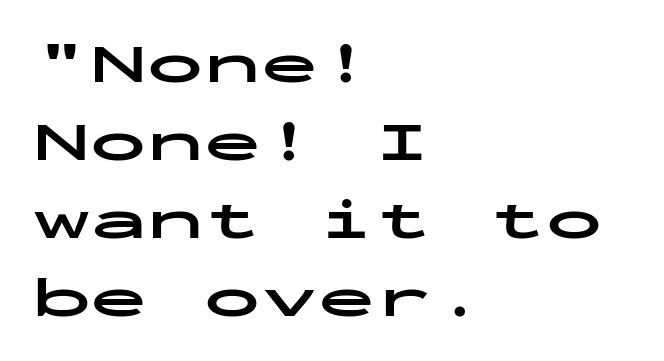
The image shows 57 px bold, wide sans-serif type, upright, monospaced; set left-aligned, normal line spacing (1.37x), normal letter spacing, not underlined; low stroke contrast and a medium x-height.
